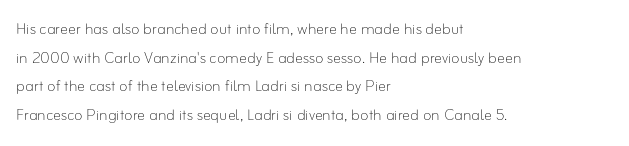
Honestly, the letter spacing is just normal — you wouldn't notice it. Every row of glyphs begins at an identical x-position on the left. The lettering holds an erect, upright posture throughout. A typesetter would call this leading conventional body-copy spacing.
